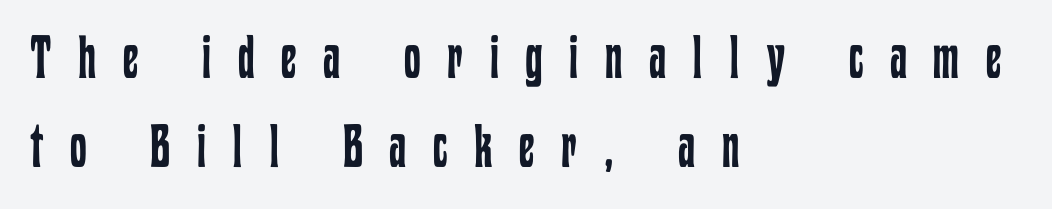
{"italic": "no", "bold": "no", "weight": "regular", "width": "condensed", "stroke_contrast": "low", "x_height": "medium", "monospaced": "no", "underline": "no", "align": "left", "line_spacing": "normal", "line_spacing_ratio": 1.48, "letter_spacing": "wide", "letter_spacing_em": 0.44, "glyph_px": 60}
